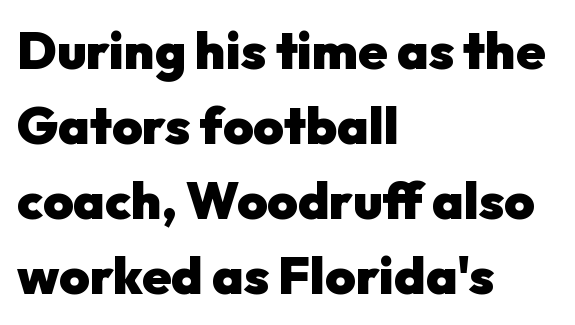
Every stem runs plumb, perpendicular to the baseline. Reading down the block, your eye returns to a fixed left position each line. The letters carry no serifs — their stems end cleanly without finishing strokes. Heft: maximum for text — a bold.
